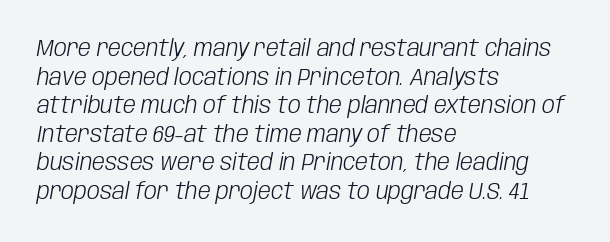
Q: Is the text bold? A: No.
Q: Is the text italic (slanted)? A: Yes, it leans right by about 10 degrees.
Q: Is the text underlined? A: No.
Q: How is the paragraph aligned? A: Left-aligned.
Q: Is the spacing between letters normal or unusually wide? A: Normal.
